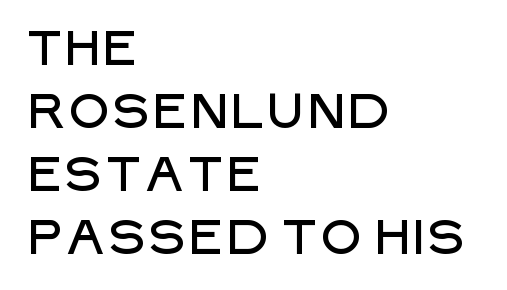
Q: Is the text italic (slanted)? A: No, it is upright.
Q: Is the typeface a serif or a sans-serif typeface? A: Sans-serif.
Q: Is the text underlined? A: No.
Q: How is the paragraph aligned? A: Left-aligned.
Q: Is the spacing between letters normal or unusually wide? A: Normal.
Q: Is the spacing between lines tight, normal or loose? A: Normal.
Q: Width (condensed, normal, or wide)? A: Normal.
Q: Stroke contrast? A: Low.
Q: x-height? A: Large.
Q: Monospaced? A: No.
